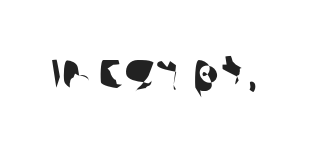
The image shows 50 px sans-serif type; set normal letter spacing, not underlined; low stroke contrast and a large x-height.
